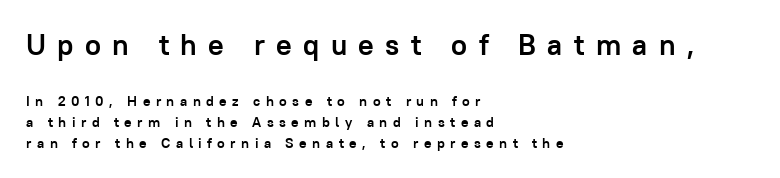
{"serif": "no", "italic": "no", "bold": "yes", "weight": "semibold", "width": "normal", "stroke_contrast": "low", "x_height": "medium", "monospaced": "no", "underline": "no", "align": "left", "line_spacing": "normal", "line_spacing_ratio": 1.48, "letter_spacing": "wide", "letter_spacing_em": 0.39, "larger_block": "first", "size_ratio": 2.07, "glyph_px": 29}
